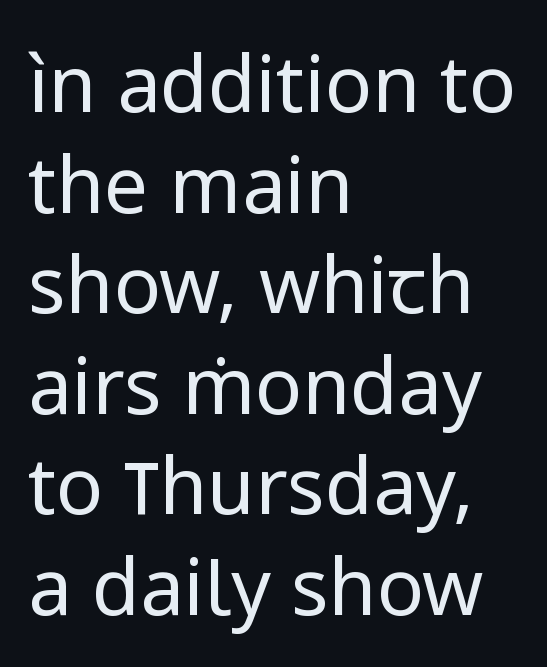
Weight: regular or lighter. Is there much room between lines? A standard amount, neither cramped nor airy. The setting favours the left margin, as ordinary paragraphs usually do. Looks like regular typesetting: each glyph gets only the width it needs. The text was rendered using a sans face with plain stroke endings.
